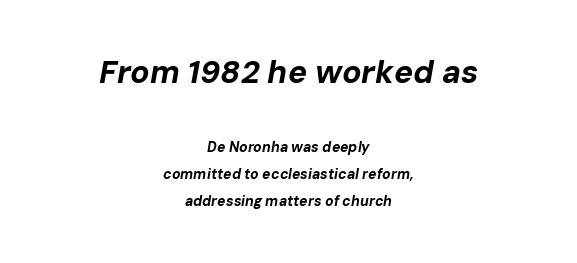
Q: Is the text bold? A: Yes.
Q: Is the text italic (slanted)? A: Yes, it leans right by about 10 degrees.
Q: Is the text underlined? A: No.
Q: How is the paragraph aligned? A: Centered.
Q: Is the spacing between letters normal or unusually wide? A: Normal.
Q: Is the spacing between lines tight, normal or loose? A: Loose.
Q: Which block of text is set in a larger size, the first (top) or the second (bottom)? A: The first (top) one.
Q: Width (condensed, normal, or wide)? A: Normal.
Q: Stroke contrast? A: Low.
Q: x-height? A: Medium.
Q: Monospaced? A: No.
